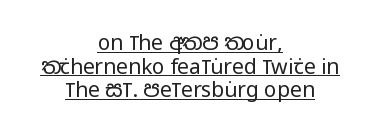
Q: Is the text bold? A: No.
Q: Is the text italic (slanted)? A: No, it is upright.
Q: Is the text underlined? A: Yes.
Q: How is the paragraph aligned? A: Centered.
Q: Is the spacing between letters normal or unusually wide? A: Normal.
Q: Is the spacing between lines tight, normal or loose? A: Tight.
